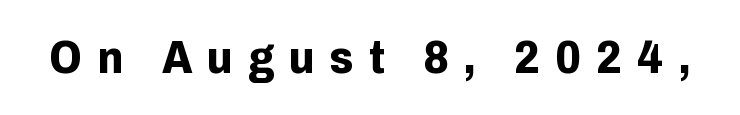
Q: Is the text bold? A: Yes.
Q: Is the text italic (slanted)? A: No, it is upright.
Q: Is the typeface a serif or a sans-serif typeface? A: Sans-serif.
Q: Is the text underlined? A: No.
Q: Is the spacing between letters normal or unusually wide? A: Unusually wide.
Q: Width (condensed, normal, or wide)? A: Normal.
Q: Stroke contrast? A: Low.
Q: x-height? A: Medium.
Q: Monospaced? A: No.
